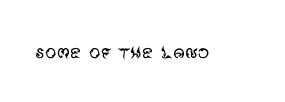
The image shows 23 px text type, upright; set normal letter spacing, not underlined.
